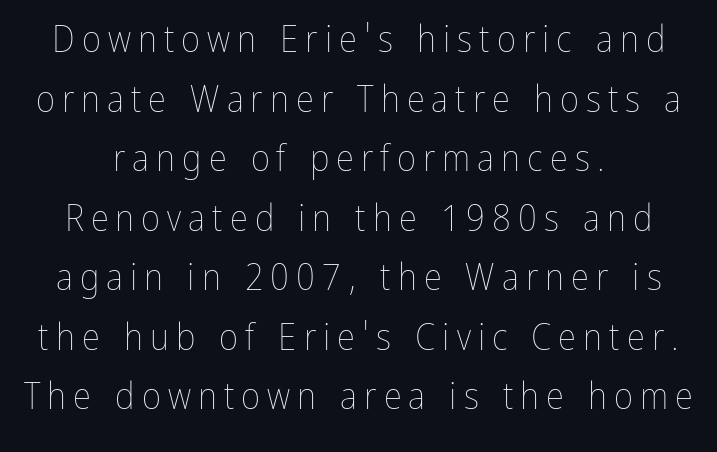
{"italic": "no", "bold": "no", "weight": "thin", "width": "condensed", "stroke_contrast": "low", "x_height": "medium", "monospaced": "no", "underline": "no", "line_spacing": "normal", "line_spacing_ratio": 1.61, "glyph_px": 37}
